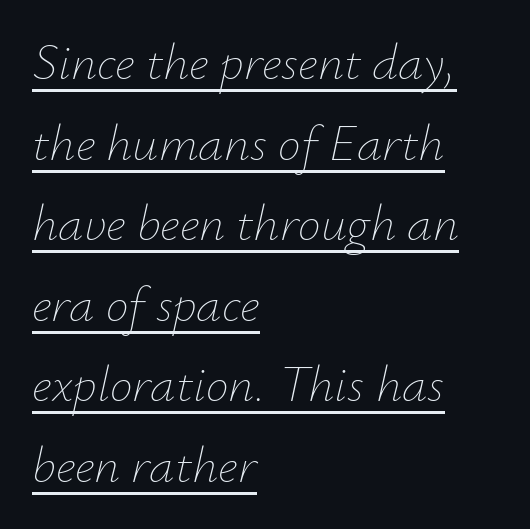
The image shows 51 px thin type, italic (leaning right); set left-aligned, normal line spacing (1.58x), normal letter spacing, underlined; low stroke contrast and a small x-height.
